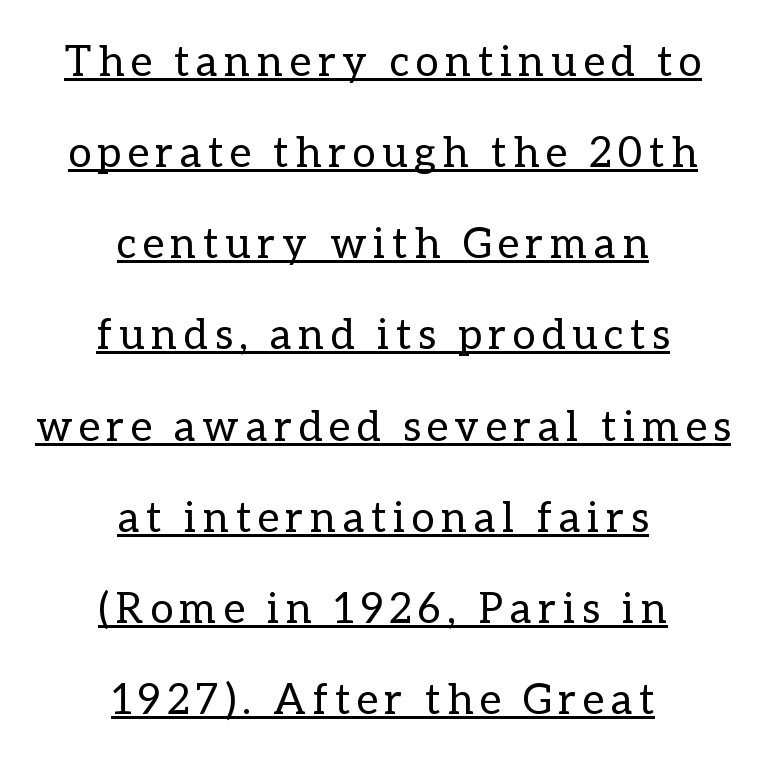
Line spacing here is loose. This is the regular roman posture of the typeface. The typesetter has applied underlining to the passage shown. Bold? No — there's no thickening of the strokes.
